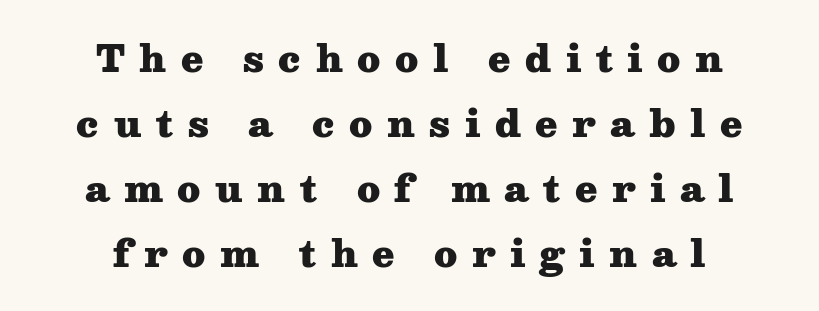
Q: Is the text bold? A: Yes.
Q: Is the text italic (slanted)? A: No, it is upright.
Q: Is the typeface a serif or a sans-serif typeface? A: Serif.
Q: Is the text underlined? A: No.
Q: How is the paragraph aligned? A: Centered.
Q: Is the spacing between letters normal or unusually wide? A: Unusually wide.
Q: Width (condensed, normal, or wide)? A: Wide.
Q: Stroke contrast? A: Medium.
Q: x-height? A: Medium.
Q: Monospaced? A: No.
